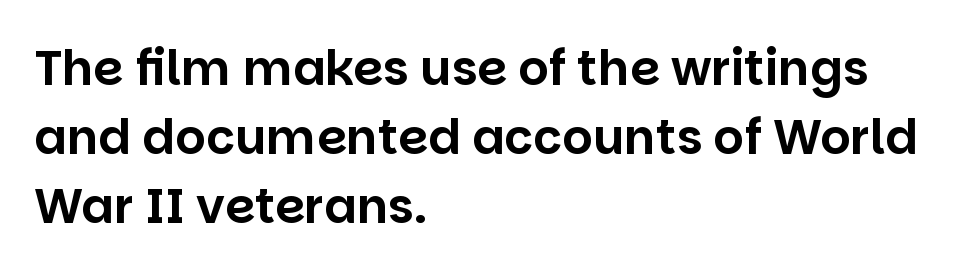
What stands out about the letter spacing? Nothing — it is the standard amount. The strip under each line holds only bare page. When letters stand straight like this, we call the style roman or upright. These lines are set flush left with a ragged right edge.
